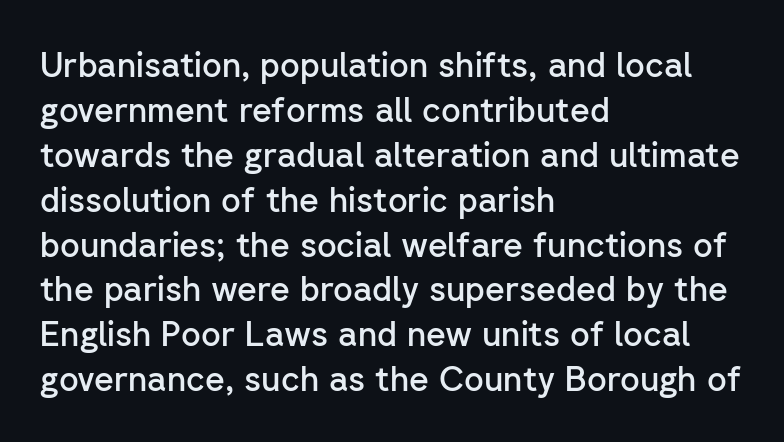
Q: Is the text bold? A: Semi-bold.
Q: Is the text italic (slanted)? A: No, it is upright.
Q: Is the typeface a serif or a sans-serif typeface? A: Sans-serif.
Q: Is the text underlined? A: No.
Q: How is the paragraph aligned? A: Left-aligned.
Q: Is the spacing between letters normal or unusually wide? A: Normal.
Q: Is the spacing between lines tight, normal or loose? A: Normal.
Q: Width (condensed, normal, or wide)? A: Normal.
Q: Stroke contrast? A: Low.
Q: x-height? A: Medium.
Q: Monospaced? A: No.
